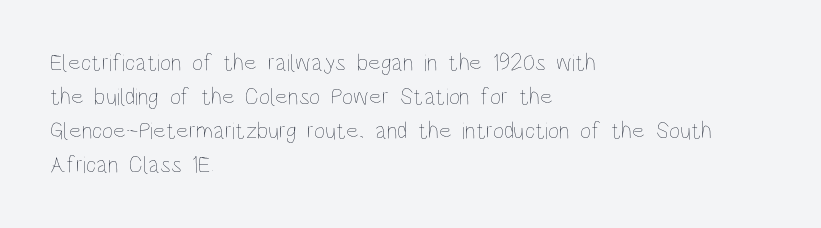
Just letters on the line, the space beneath them empty. The lines sit at an ordinary, default distance from one another. Reading down the block, your eye returns to a fixed left position each line. Think standard paragraph weight, or any step lighter than that.
